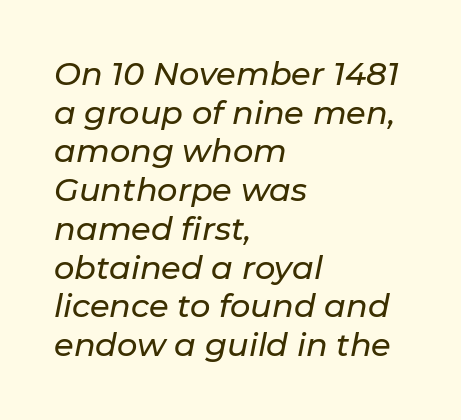
Horizontal alignment here is leftward, the default for most running prose. The glyphs are unaccompanied by any horizontal stroke below them. The lettering tilts uniformly, giving the passage an italic look. Tracking value appears to be zero — textbook default spacing. Looks like regular typesetting: each glyph gets only the width it needs.
